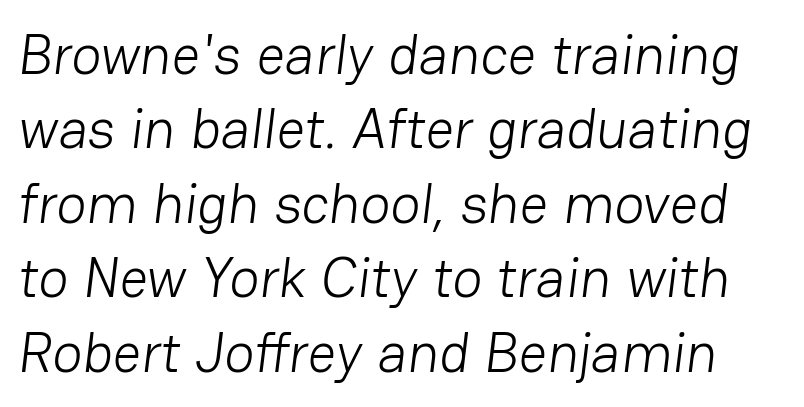
Q: Is the text bold? A: No.
Q: Is the typeface a serif or a sans-serif typeface? A: Sans-serif.
Q: Is the text underlined? A: No.
Q: Is the spacing between letters normal or unusually wide? A: Normal.
Q: Is the spacing between lines tight, normal or loose? A: Normal.
Q: Width (condensed, normal, or wide)? A: Normal.
Q: Stroke contrast? A: Low.
Q: x-height? A: Medium.
Q: Monospaced? A: No.
